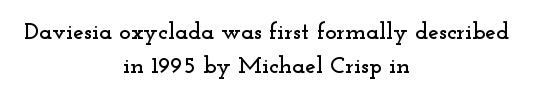
The string is rendered with underlining switched off. A typesetter would mark this as roman, not italic. The rows are spaced the way most documents space them. The paragraph shown floats in the horizontal middle. In terms of letterspacing, this is plain default setting.
